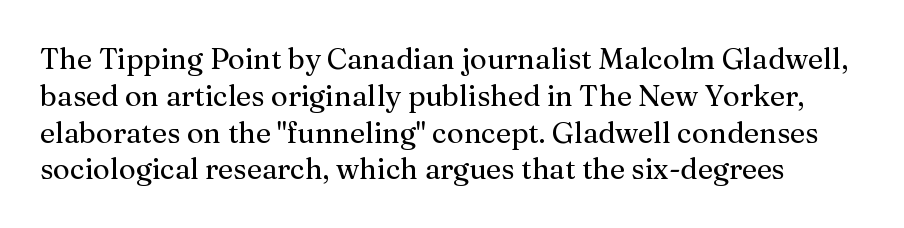
Q: Is the text bold? A: No.
Q: Is the text italic (slanted)? A: No, it is upright.
Q: Is the typeface a serif or a sans-serif typeface? A: Serif.
Q: Is the text underlined? A: No.
Q: Is the spacing between letters normal or unusually wide? A: Normal.
Q: Is the spacing between lines tight, normal or loose? A: Normal.
Q: Width (condensed, normal, or wide)? A: Normal.
Q: Stroke contrast? A: Medium.
Q: x-height? A: Medium.
Q: Monospaced? A: No.
